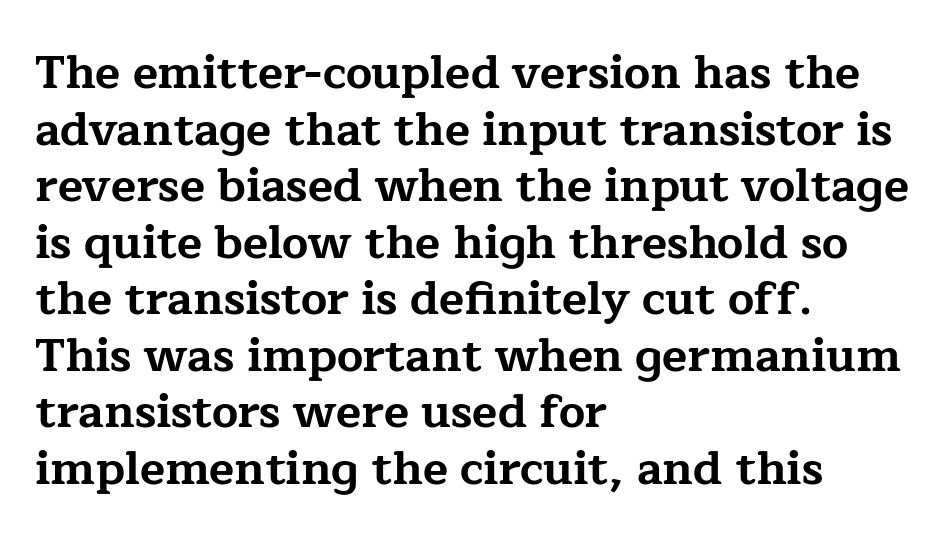
The image shows 46 px bold, wide serif type, upright; set left-aligned, line spacing 1.23x, normal letter spacing, not underlined; low stroke contrast and a medium x-height.
